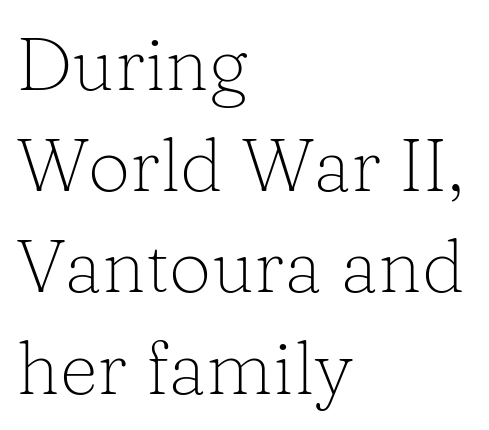
Each letter keeps its own natural width here, so spacing adapts to shape. This is serif lettering, the kind often seen in printed books. Caption: multi-line text, flush left, ragged right. Each row of text sits above clean, open space.
